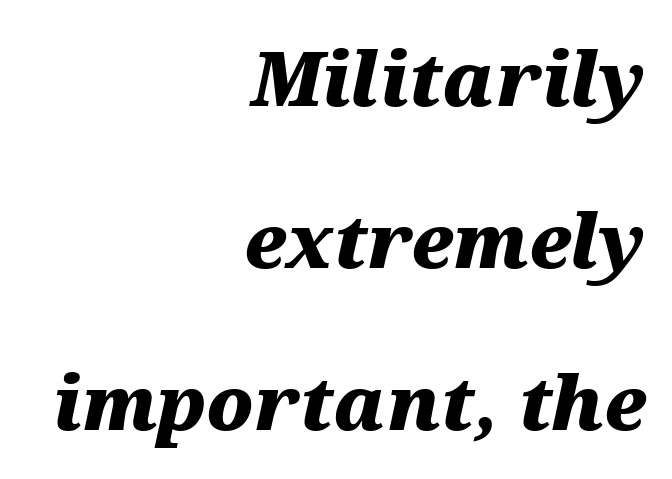
The image shows 74 px heavy, wide type, italic (leaning right); set right-aligned, loose line spacing (2.19x), normal letter spacing, not underlined; medium stroke contrast and a medium x-height.
